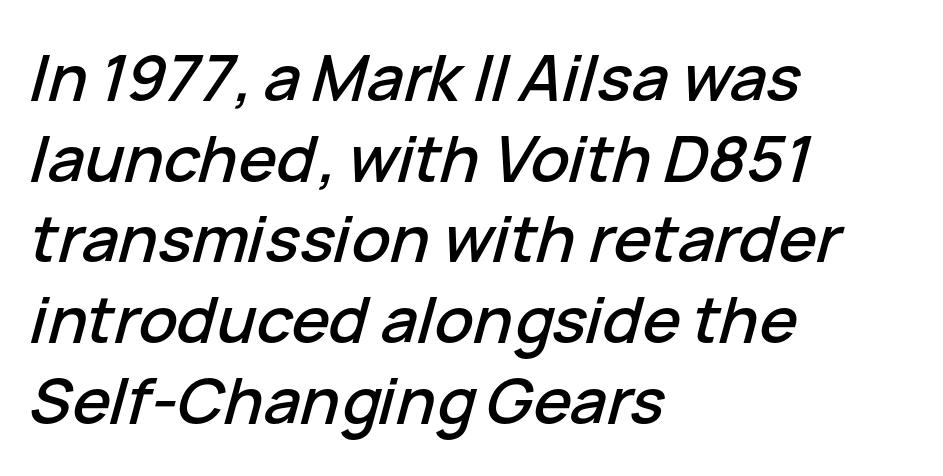
{"italic": "yes", "lean": "right", "slant_degrees": 15, "width": "normal", "stroke_contrast": "low", "x_height": "medium", "monospaced": "no", "underline": "no", "align": "left", "line_spacing": "normal", "line_spacing_ratio": 1.26, "letter_spacing": "normal", "letter_spacing_em": 0.0, "glyph_px": 64}
